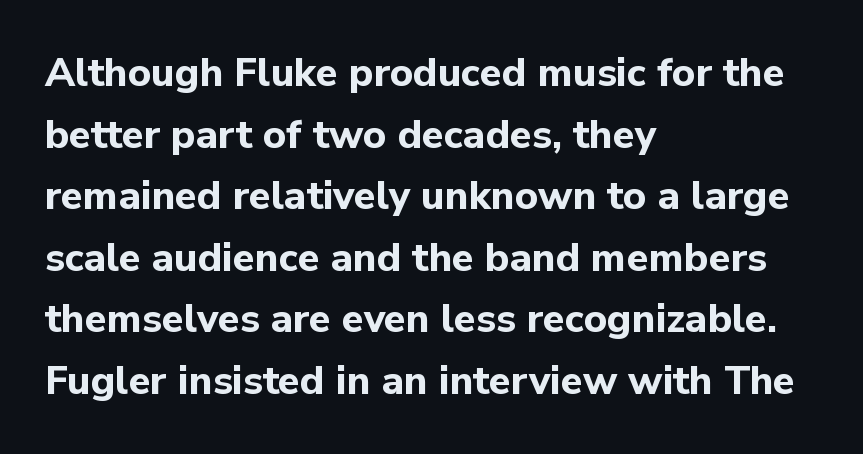
Q: Is the text bold? A: Yes.
Q: Is the text italic (slanted)? A: No, it is upright.
Q: Is the typeface a serif or a sans-serif typeface? A: Sans-serif.
Q: Is the text underlined? A: No.
Q: How is the paragraph aligned? A: Left-aligned.
Q: Is the spacing between letters normal or unusually wide? A: Normal.
Q: Is the spacing between lines tight, normal or loose? A: Normal.
Q: Width (condensed, normal, or wide)? A: Normal.
Q: Stroke contrast? A: Low.
Q: x-height? A: Medium.
Q: Monospaced? A: No.
